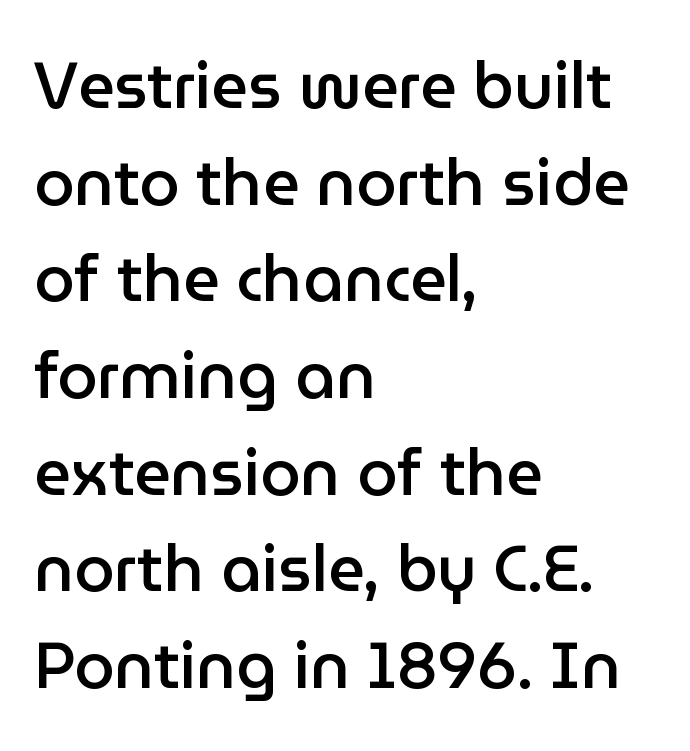
The image shows 64 px semibold sans-serif type, upright; set left-aligned, normal line spacing (1.51x), normal letter spacing, not underlined; low stroke contrast and a medium x-height.
